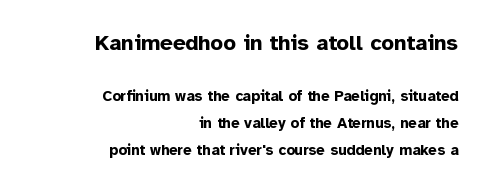
Q: Is the text bold? A: Yes.
Q: Is the text italic (slanted)? A: No, it is upright.
Q: Is the text underlined? A: No.
Q: How is the paragraph aligned? A: Right-aligned.
Q: Is the spacing between letters normal or unusually wide? A: Normal.
Q: Which block of text is set in a larger size, the first (top) or the second (bottom)? A: The first (top) one.
